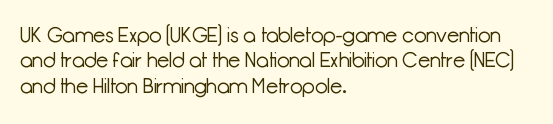
The image shows 20 px text type, upright; set left-aligned, normal line spacing (1.27x), normal letter spacing, not underlined.
